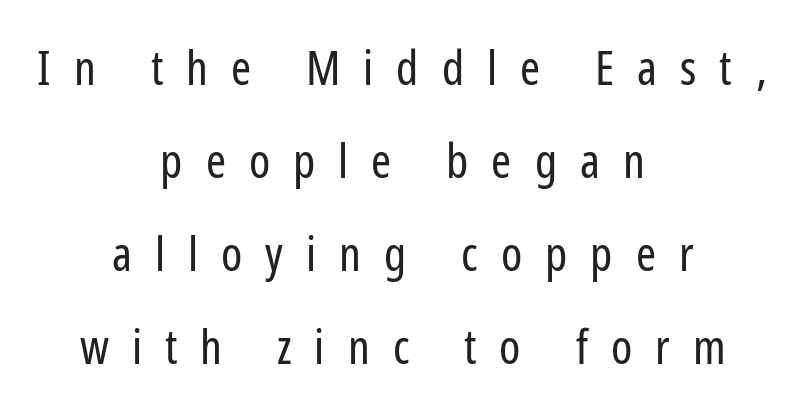
{"serif": "no", "italic": "no", "bold": "no", "weight": "regular", "width": "condensed", "stroke_contrast": "low", "x_height": "medium", "monospaced": "no", "underline": "no", "align": "center", "line_spacing": "loose", "line_spacing_ratio": 1.94, "letter_spacing": "wide", "letter_spacing_em": 0.48, "glyph_px": 48}
